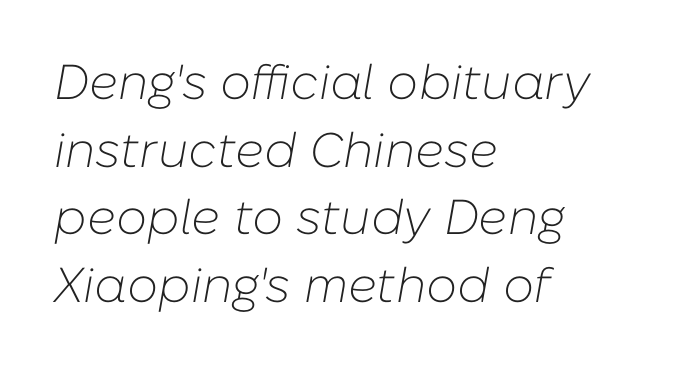
The image shows 49 px light type, italic (leaning right); set left-aligned, normal line spacing (1.38x), normal letter spacing, not underlined; low stroke contrast and a medium x-height.
